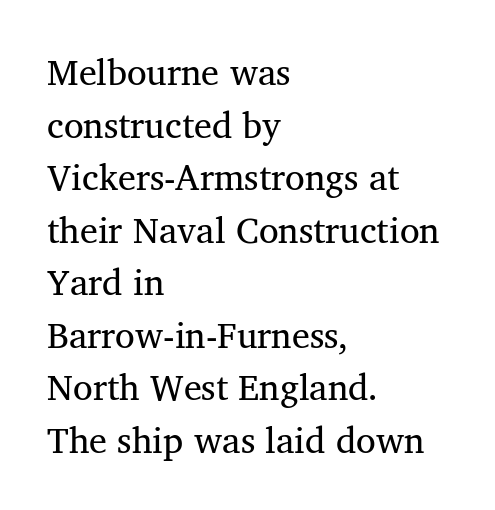
The image shows 36 px regular-weight serif type, upright; set left-aligned, normal line spacing (1.46x), normal letter spacing, not underlined; medium stroke contrast and a medium x-height.
